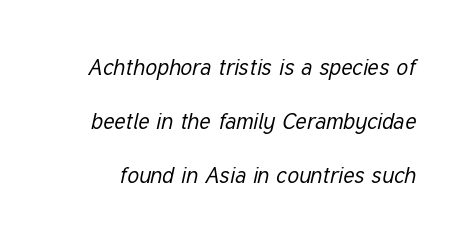
Q: Is the text bold? A: No.
Q: Is the text italic (slanted)? A: Yes, it leans right by about 12 degrees.
Q: Is the text underlined? A: No.
Q: Is the spacing between letters normal or unusually wide? A: Normal.
Q: Is the spacing between lines tight, normal or loose? A: Loose.
